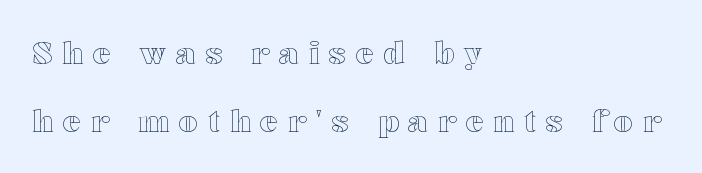
Q: Is the text italic (slanted)? A: No, it is upright.
Q: Is the text underlined? A: No.
Q: How is the paragraph aligned? A: Left-aligned.
Q: Is the spacing between letters normal or unusually wide? A: Unusually wide.
Q: Is the spacing between lines tight, normal or loose? A: Loose.
Q: Width (condensed, normal, or wide)? A: Wide.
Q: x-height? A: Medium.
Q: Monospaced? A: No.
